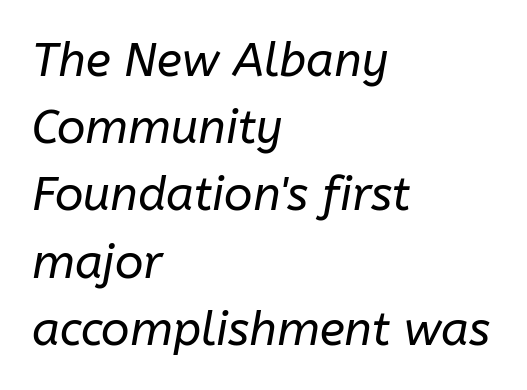
Is this a heavy cut? Hardly; it is regular or lighter. Observe the ordinary spacing: letters are neighbours, not strangers. One glance says typical: line gaps are just what's usual. Horizontally, the lines are justified to the leading edge only. The face used here has a pronounced slope to its letters. Anything drawn beneath the words? Only blank space.
